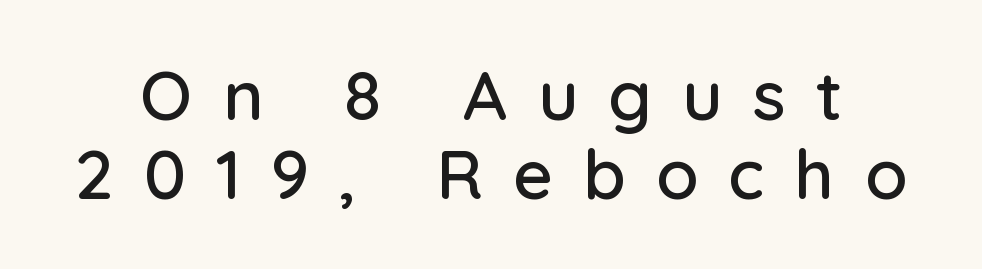
The specimen omits any rule beneath the text block's lines. The rendering uses natural spacing where letterforms have individual widths. The horizontal fit of the characters is loose and conspicuously gappy. Vertical spacing — tight. Designer's note — italics off, roman on. The characters display no serif detailing; their extremities are plain.
